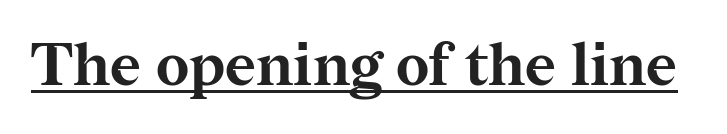
{"serif": "yes", "italic": "no", "bold": "yes", "weight": "bold", "width": "normal", "stroke_contrast": "medium", "x_height": "medium", "monospaced": "no", "underline": "yes", "letter_spacing": "normal", "letter_spacing_em": 0.0, "glyph_px": 59}
